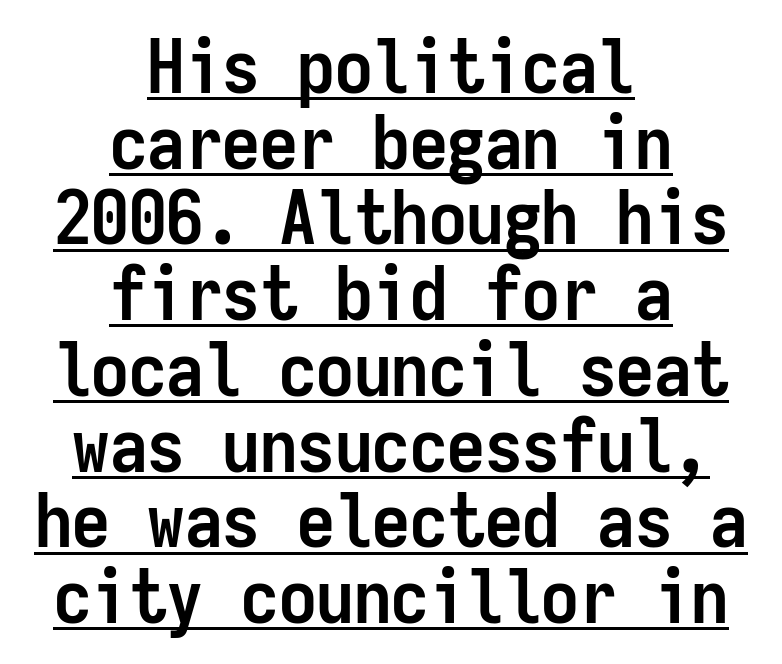
Honestly, the rows look squashed on top of each other. When letters stand straight like this, we call the style roman or upright. This is sans-serif lettering, the kind often seen on screens and signage. Looks like terminal output: every glyph gets an equal slot.
